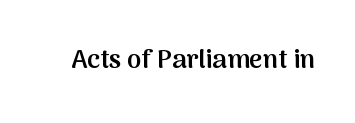
The image shows 26 px text type, upright; set normal letter spacing, not underlined.
